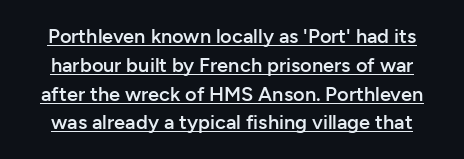
{"italic": "no", "bold": "semi", "underline": "yes", "line_spacing": "normal", "line_spacing_ratio": 1.44, "letter_spacing": "normal", "letter_spacing_em": 0.0, "glyph_px": 20}
